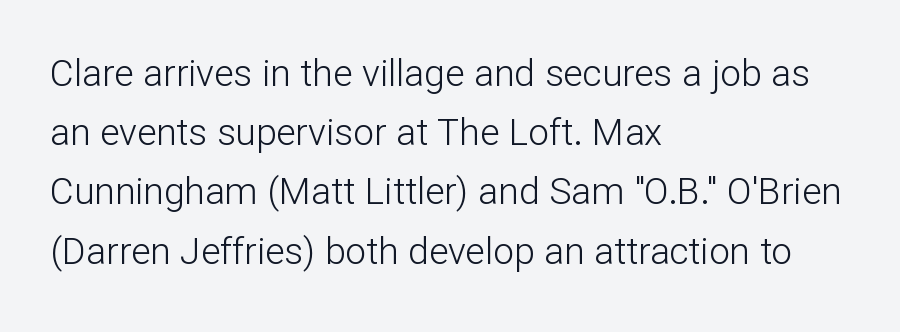
Q: Is the text bold? A: No.
Q: Is the text italic (slanted)? A: No, it is upright.
Q: Is the typeface a serif or a sans-serif typeface? A: Sans-serif.
Q: Is the text underlined? A: No.
Q: How is the paragraph aligned? A: Left-aligned.
Q: Is the spacing between letters normal or unusually wide? A: Normal.
Q: Is the spacing between lines tight, normal or loose? A: Normal.
Q: Width (condensed, normal, or wide)? A: Normal.
Q: Stroke contrast? A: Low.
Q: x-height? A: Medium.
Q: Monospaced? A: No.
